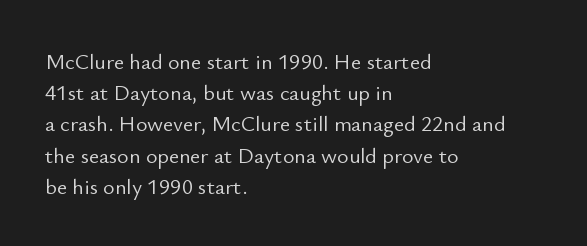
The image shows 22 px text type, upright; set left-aligned, normal line spacing (1.42x), normal letter spacing, not underlined.
